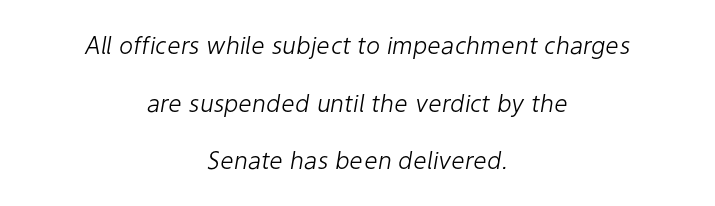
The image shows 24 px text type, italic (leaning right); set centered, loose line spacing (2.4x), normal letter spacing, not underlined.
